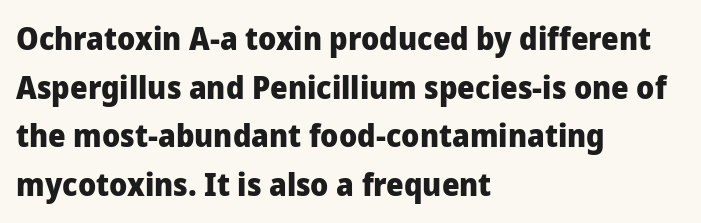
Font category for this specimen: sans-serif. Bold? Absolutely — the strokes are thick and heavy. One-word summary of the alignment: left. This sample has the flowing, uneven cadence of proportional lettering. Underlining? Definitely not there.
